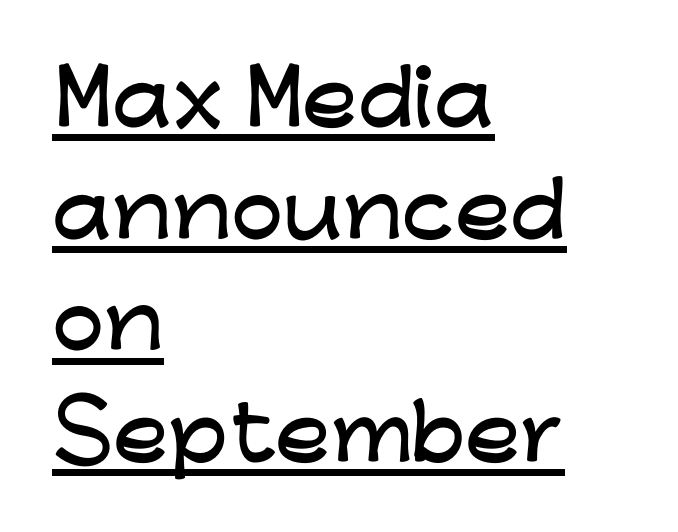
The image shows 74 px wide sans-serif type, upright; set left-aligned, normal line spacing (1.51x), normal letter spacing, underlined; low stroke contrast and a medium x-height.
